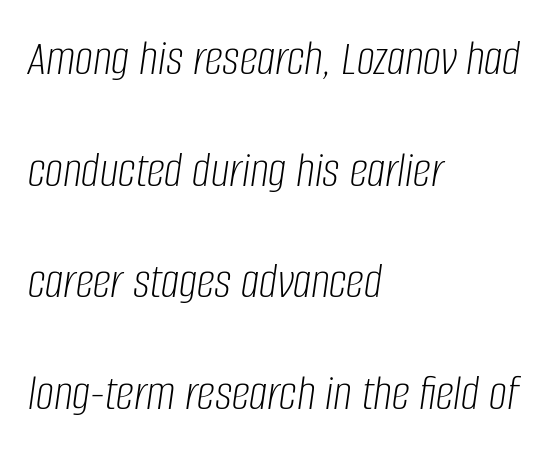
Q: Is the text bold? A: No.
Q: Is the text italic (slanted)? A: Yes, it leans right by about 8 degrees.
Q: Is the text underlined? A: No.
Q: How is the paragraph aligned? A: Left-aligned.
Q: Is the spacing between letters normal or unusually wide? A: Normal.
Q: Is the spacing between lines tight, normal or loose? A: Loose.
Q: Width (condensed, normal, or wide)? A: Condensed.
Q: Stroke contrast? A: Low.
Q: x-height? A: Large.
Q: Monospaced? A: No.
